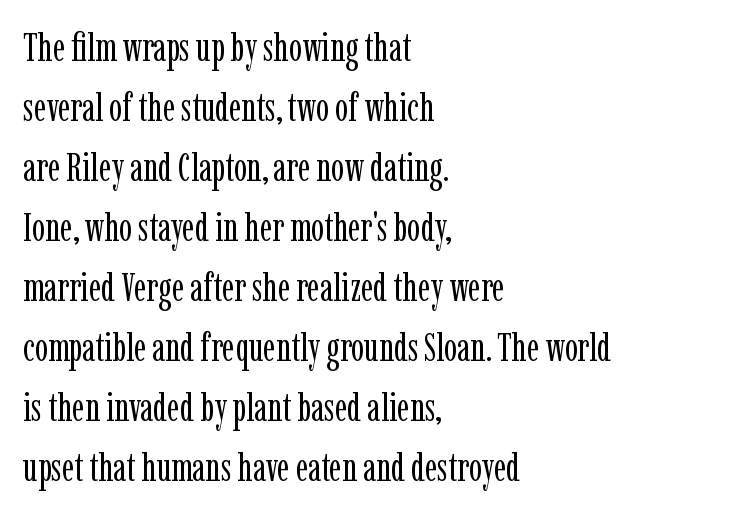
{"serif": "yes", "italic": "no", "bold": "no", "weight": "regular", "width": "condensed", "stroke_contrast": "low", "x_height": "medium", "monospaced": "no", "underline": "no", "align": "left", "line_spacing": "normal", "line_spacing_ratio": 1.54, "letter_spacing": "normal", "letter_spacing_em": 0.0, "glyph_px": 39}
